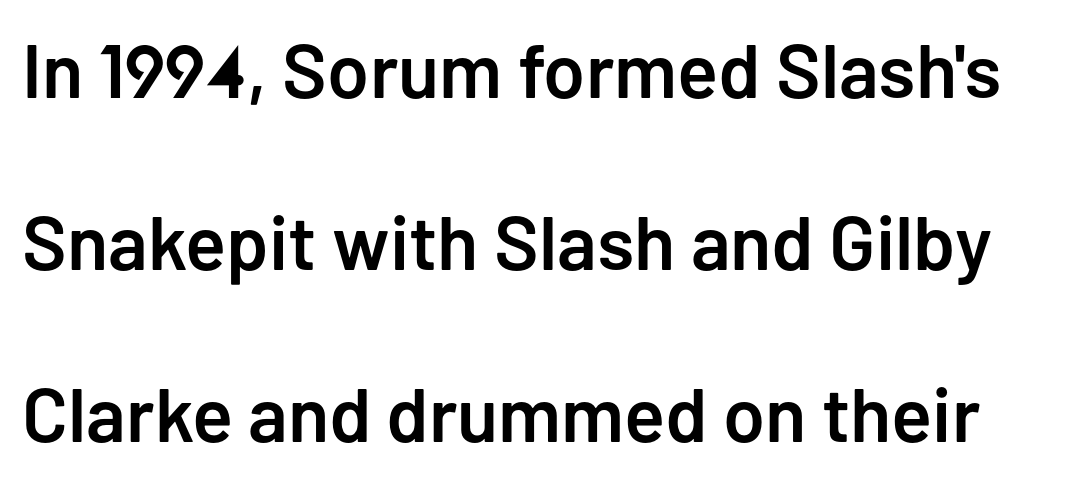
Q: Is the text bold? A: Semi-bold.
Q: Is the text italic (slanted)? A: No, it is upright.
Q: Is the typeface a serif or a sans-serif typeface? A: Sans-serif.
Q: Is the text underlined? A: No.
Q: Is the spacing between letters normal or unusually wide? A: Normal.
Q: Is the spacing between lines tight, normal or loose? A: Loose.
Q: Width (condensed, normal, or wide)? A: Normal.
Q: Stroke contrast? A: Low.
Q: x-height? A: Medium.
Q: Monospaced? A: No.
